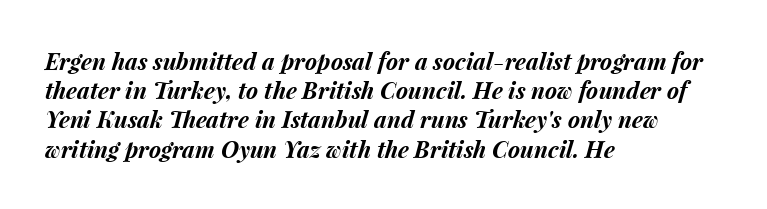
Casual observation: everything's shoved over to the left. It's the slanting kind of type. These lines carry a lot of weight — the face is fully bold. Anything drawn beneath the words? Only blank space. A typesetter would call this zero additional tracking.
